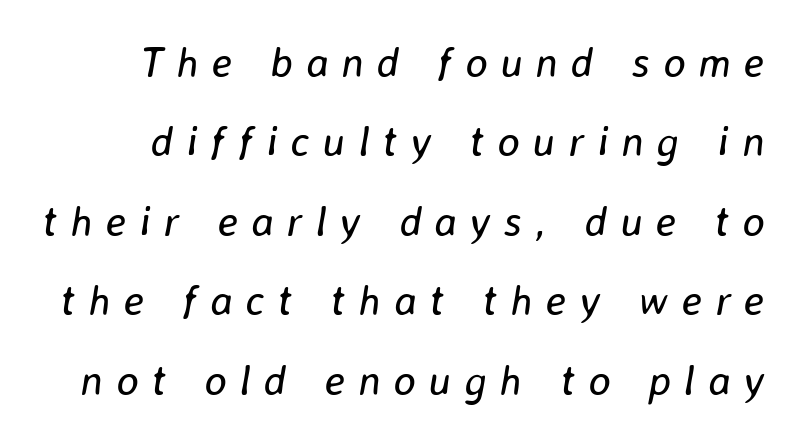
Q: Is the text bold? A: No.
Q: Is the text italic (slanted)? A: Yes, it leans right by about 8 degrees.
Q: Is the text underlined? A: No.
Q: Is the spacing between letters normal or unusually wide? A: Unusually wide.
Q: Width (condensed, normal, or wide)? A: Normal.
Q: Stroke contrast? A: Low.
Q: x-height? A: Medium.
Q: Monospaced? A: No.
